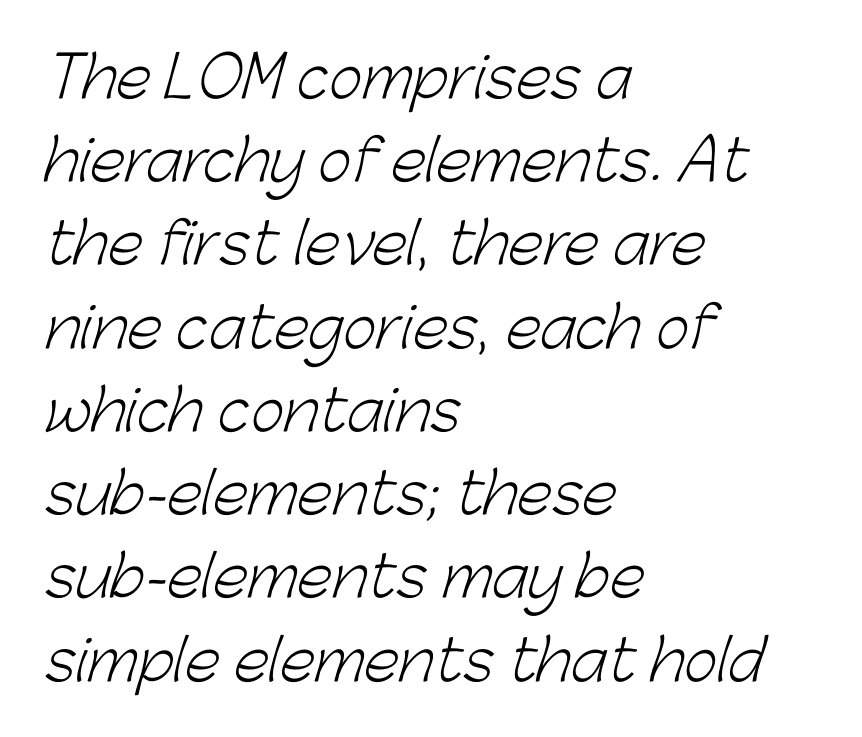
The image shows 57 px light sans-serif type; set left-aligned, normal line spacing (1.46x), normal letter spacing, not underlined; low stroke contrast and a medium x-height.
